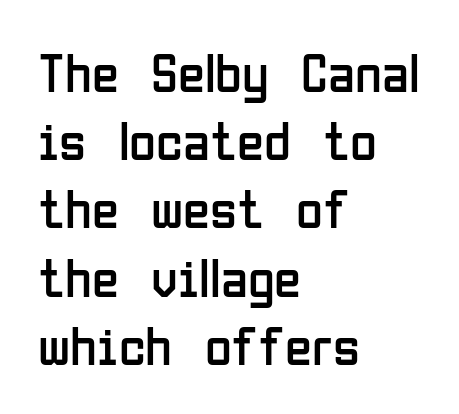
{"serif": "no", "italic": "no", "bold": "no", "weight": "regular", "width": "condensed", "stroke_contrast": "low", "x_height": "medium", "monospaced": "no", "underline": "no", "align": "left", "line_spacing_ratio": 1.24, "letter_spacing": "normal", "letter_spacing_em": 0.0, "glyph_px": 55}
